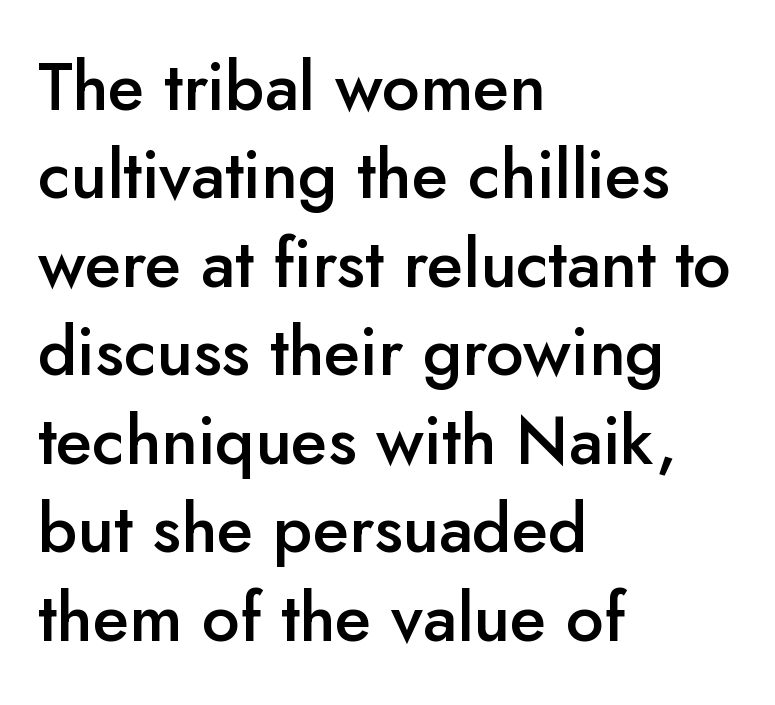
{"serif": "no", "italic": "no", "bold": "semi", "weight": "semibold", "width": "normal", "stroke_contrast": "low", "x_height": "small", "monospaced": "no", "underline": "no", "align": "left", "line_spacing": "normal", "line_spacing_ratio": 1.32, "letter_spacing": "normal", "letter_spacing_em": 0.0, "glyph_px": 67}
